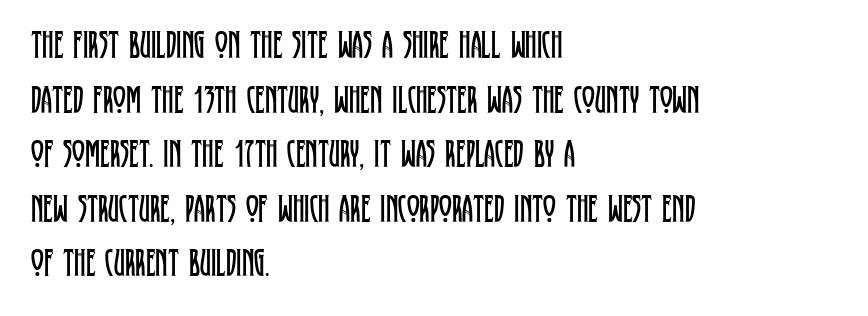
{"serif": "yes", "italic": "no", "bold": "no", "weight": "regular", "width": "condensed", "stroke_contrast": "low", "x_height": "large", "monospaced": "no", "underline": "no", "align": "left", "line_spacing": "normal", "line_spacing_ratio": 1.4, "letter_spacing": "normal", "letter_spacing_em": 0.0, "glyph_px": 39}
